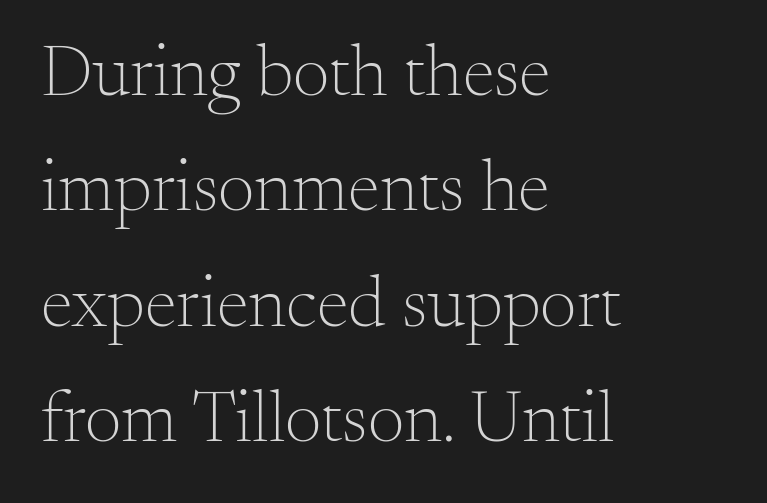
Unmarked baselines from the first word to the last. The letters advance in unequal steps, a hallmark of proportional type. Is there much room between lines? A standard amount, neither cramped nor airy. When letters stand straight like this, we call the style roman or upright.
